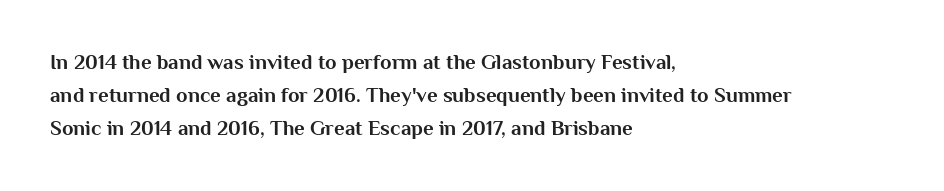
The image shows 21 px bold type, upright; set left-aligned, normal line spacing (1.58x), normal letter spacing, not underlined.
